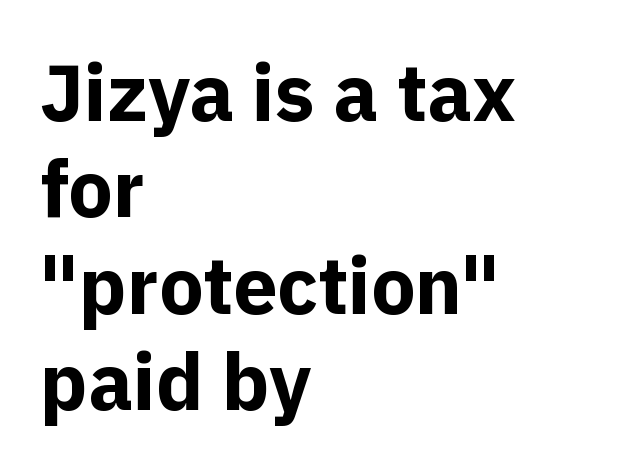
Notice how thick the strokes are: this is what a full bold looks like. A student would call this left alignment; a typographer would say flush left, rag right. The font's upright variant was chosen for this text. The passage shown is typed in a proportional face where columns would drift.
